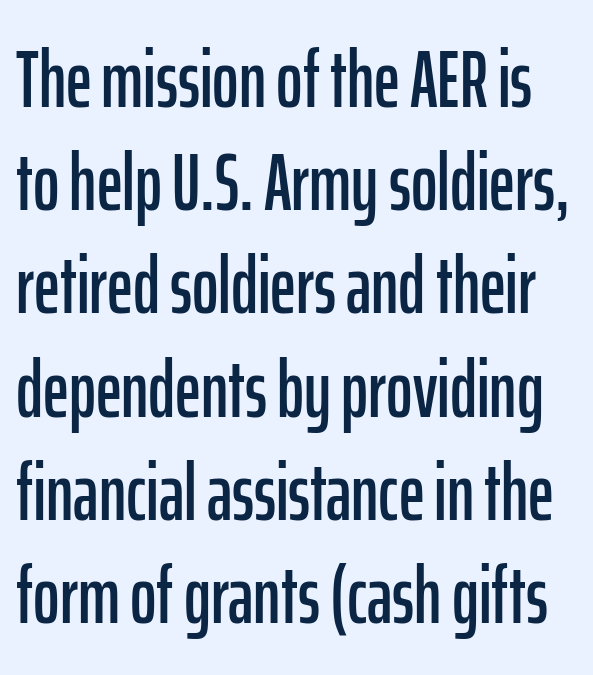
Q: Is the text italic (slanted)? A: No, it is upright.
Q: Is the typeface a serif or a sans-serif typeface? A: Sans-serif.
Q: Is the text underlined? A: No.
Q: Is the spacing between letters normal or unusually wide? A: Normal.
Q: Is the spacing between lines tight, normal or loose? A: Normal.
Q: Width (condensed, normal, or wide)? A: Condensed.
Q: Stroke contrast? A: Low.
Q: x-height? A: Medium.
Q: Monospaced? A: No.
